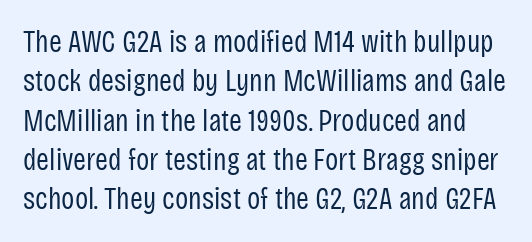
{"serif": "no", "italic": "no", "bold": "no", "weight": "regular", "width": "condensed", "stroke_contrast": "low", "x_height": "large", "monospaced": "no", "underline": "no", "line_spacing": "normal", "line_spacing_ratio": 1.27, "letter_spacing": "normal", "letter_spacing_em": 0.0, "glyph_px": 31}
